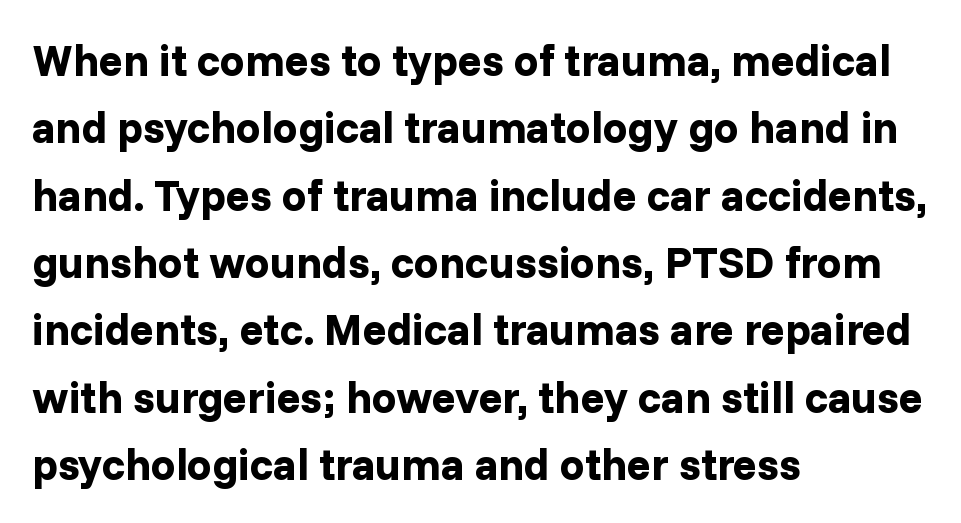
The image shows 44 px bold sans-serif type, upright; set left-aligned, normal line spacing (1.53x), normal letter spacing, not underlined; low stroke contrast and a medium x-height.
